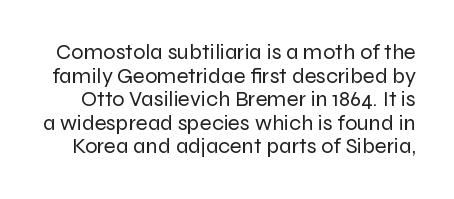
Q: Is the text bold? A: No.
Q: Is the text italic (slanted)? A: No, it is upright.
Q: Is the text underlined? A: No.
Q: Is the spacing between letters normal or unusually wide? A: Normal.
Q: Is the spacing between lines tight, normal or loose? A: Tight.
